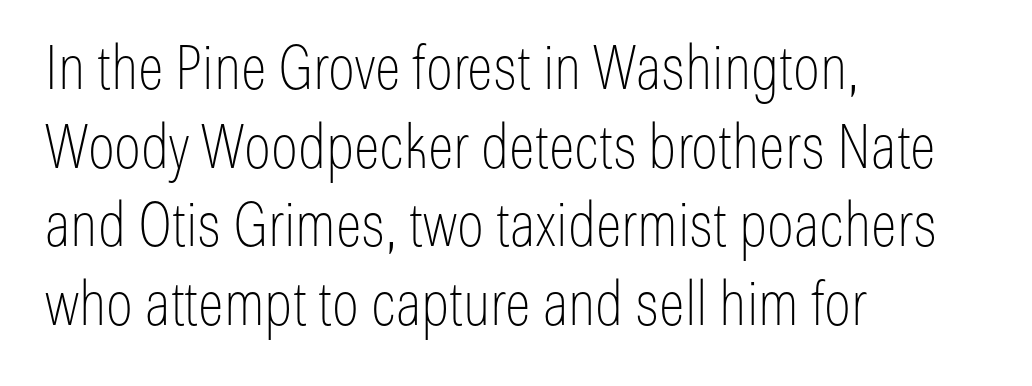
Q: Is the text bold? A: No.
Q: Is the text italic (slanted)? A: No, it is upright.
Q: Is the typeface a serif or a sans-serif typeface? A: Sans-serif.
Q: Is the text underlined? A: No.
Q: How is the paragraph aligned? A: Left-aligned.
Q: Is the spacing between letters normal or unusually wide? A: Normal.
Q: Is the spacing between lines tight, normal or loose? A: Normal.
Q: Width (condensed, normal, or wide)? A: Condensed.
Q: Stroke contrast? A: Low.
Q: x-height? A: Medium.
Q: Monospaced? A: No.
